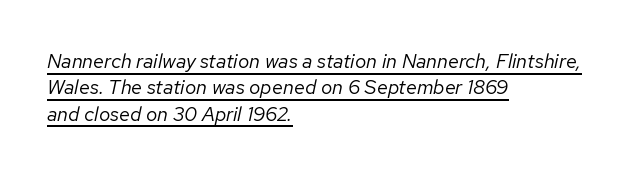
The image shows 20 px text type, italic (leaning right); set left-aligned, normal line spacing (1.32x), normal letter spacing, underlined.
